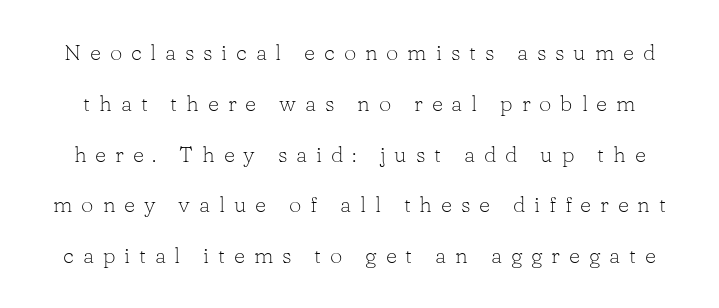
Q: Is the text bold? A: No.
Q: Is the text italic (slanted)? A: No, it is upright.
Q: Is the text underlined? A: No.
Q: Is the spacing between letters normal or unusually wide? A: Unusually wide.
Q: Is the spacing between lines tight, normal or loose? A: Loose.
